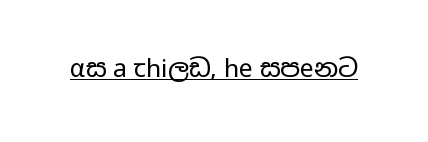
The letterforms sit at book weight or below. Posture: upright roman. Here the glyphs are tracked normally, forming tight word shapes. The words here are underlined.
